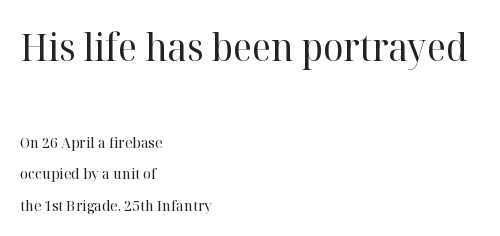
Q: Is the text bold? A: No.
Q: Is the text italic (slanted)? A: No, it is upright.
Q: Is the typeface a serif or a sans-serif typeface? A: Serif.
Q: Is the text underlined? A: No.
Q: How is the paragraph aligned? A: Left-aligned.
Q: Is the spacing between letters normal or unusually wide? A: Normal.
Q: Is the spacing between lines tight, normal or loose? A: Loose.
Q: Which block of text is set in a larger size, the first (top) or the second (bottom)? A: The first (top) one.
Q: Width (condensed, normal, or wide)? A: Normal.
Q: Stroke contrast? A: High.
Q: x-height? A: Medium.
Q: Monospaced? A: No.
